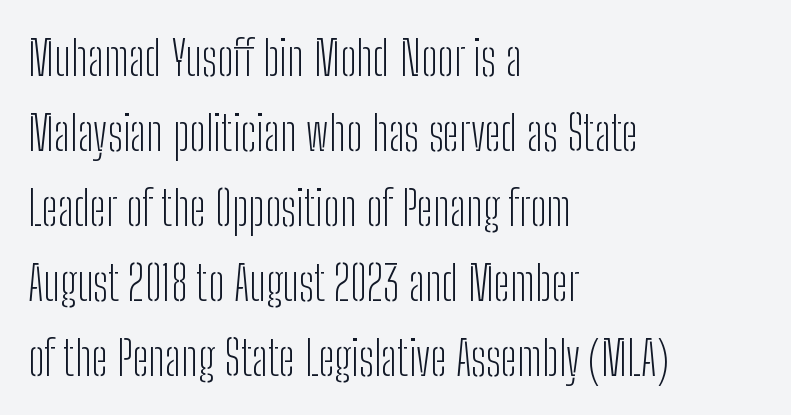
Honestly, the letter spacing is just normal — you wouldn't notice it. Is this a fixed-width face? No — the glyphs have proportional, varying widths. Clear beneath every line of the passage. The typesetting does not lean heavy: it is not bold. One glance says typical: line gaps are just what's usual.
